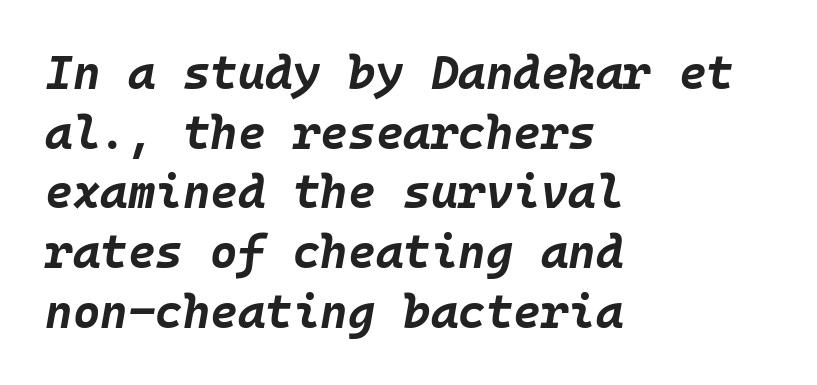
{"italic": "yes", "lean": "right", "slant_degrees": 10, "bold": "yes", "weight": "bold", "width": "normal", "stroke_contrast": "low", "x_height": "large", "monospaced": "yes", "underline": "no", "align": "left", "line_spacing": "normal", "line_spacing_ratio": 1.27, "letter_spacing": "normal", "letter_spacing_em": 0.0, "glyph_px": 47}
